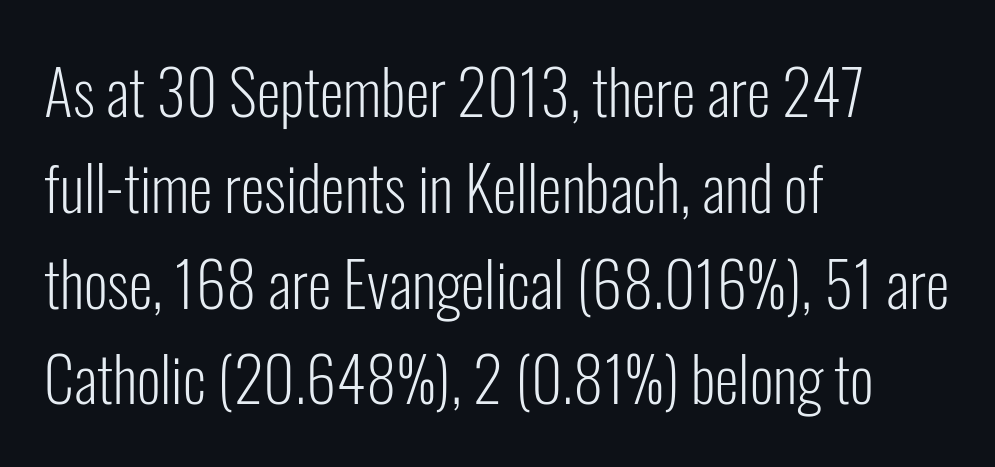
{"serif": "no", "italic": "no", "bold": "no", "weight": "light", "width": "condensed", "stroke_contrast": "low", "x_height": "medium", "monospaced": "no", "underline": "no", "align": "left", "line_spacing": "normal", "line_spacing_ratio": 1.57, "letter_spacing": "normal", "letter_spacing_em": 0.0, "glyph_px": 61}
